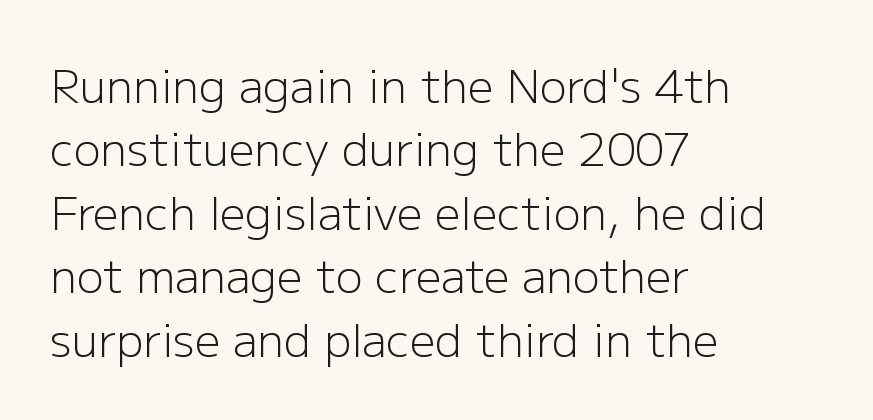
{"serif": "no", "italic": "no", "bold": "no", "weight": "light", "width": "normal", "stroke_contrast": "low", "x_height": "medium", "monospaced": "no", "underline": "no", "align": "left", "line_spacing": "normal", "line_spacing_ratio": 1.41, "letter_spacing": "normal", "letter_spacing_em": 0.0, "glyph_px": 45}
